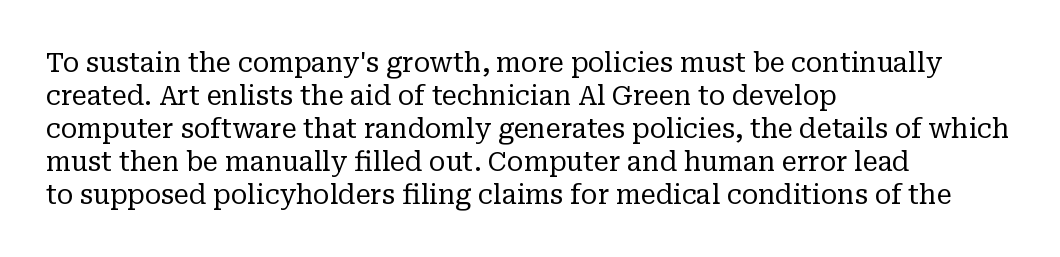
{"italic": "no", "bold": "no", "underline": "no", "align": "left", "line_spacing_ratio": 1.22, "letter_spacing": "normal", "letter_spacing_em": 0.0, "glyph_px": 27}
